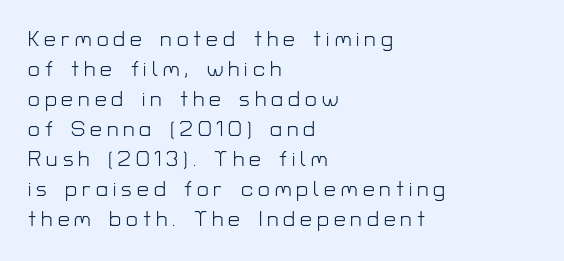
Q: Is the text bold? A: No.
Q: Is the text italic (slanted)? A: No, it is upright.
Q: Is the text underlined? A: No.
Q: How is the paragraph aligned? A: Left-aligned.
Q: Is the spacing between letters normal or unusually wide? A: Unusually wide.
Q: Is the spacing between lines tight, normal or loose? A: Normal.
